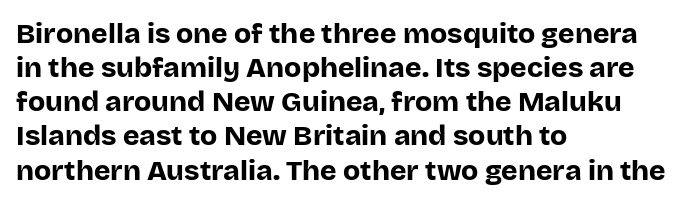
Q: Is the text bold? A: Yes.
Q: Is the text italic (slanted)? A: No, it is upright.
Q: Is the typeface a serif or a sans-serif typeface? A: Sans-serif.
Q: Is the text underlined? A: No.
Q: How is the paragraph aligned? A: Left-aligned.
Q: Is the spacing between letters normal or unusually wide? A: Normal.
Q: Width (condensed, normal, or wide)? A: Normal.
Q: Stroke contrast? A: Low.
Q: x-height? A: Large.
Q: Monospaced? A: No.
